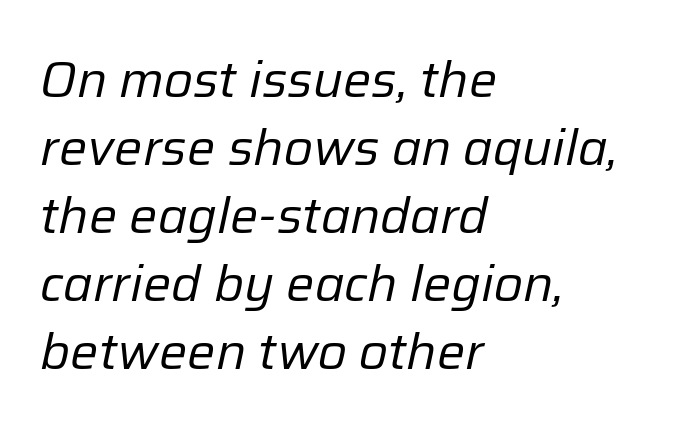
{"italic": "yes", "lean": "right", "slant_degrees": 12, "bold": "no", "weight": "regular", "width": "normal", "stroke_contrast": "low", "x_height": "medium", "monospaced": "no", "underline": "no", "align": "left", "line_spacing": "normal", "line_spacing_ratio": 1.36, "letter_spacing": "normal", "letter_spacing_em": 0.0, "glyph_px": 50}
